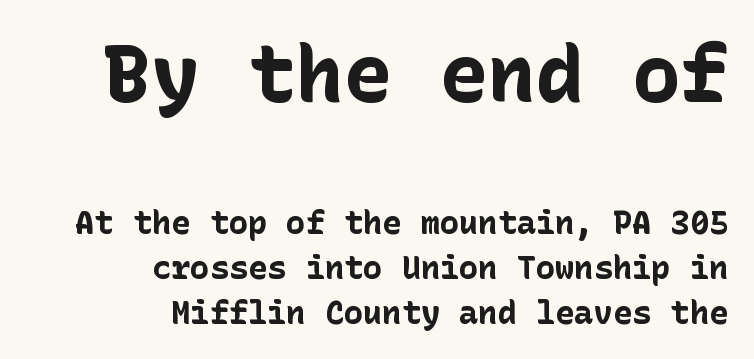
Q: Is the text bold? A: Yes.
Q: Is the text italic (slanted)? A: No, it is upright.
Q: Is the typeface a serif or a sans-serif typeface? A: Sans-serif.
Q: Is the text underlined? A: No.
Q: How is the paragraph aligned? A: Right-aligned.
Q: Is the spacing between letters normal or unusually wide? A: Normal.
Q: Is the spacing between lines tight, normal or loose? A: Normal.
Q: Which block of text is set in a larger size, the first (top) or the second (bottom)? A: The first (top) one.
Q: Width (condensed, normal, or wide)? A: Normal.
Q: Stroke contrast? A: Low.
Q: x-height? A: Medium.
